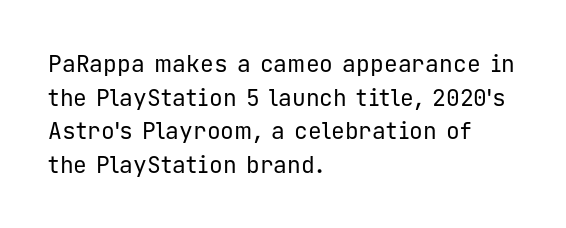
{"italic": "no", "bold": "no", "underline": "no", "align": "left", "line_spacing": "normal", "line_spacing_ratio": 1.46, "letter_spacing": "normal", "letter_spacing_em": 0.0, "glyph_px": 23}
